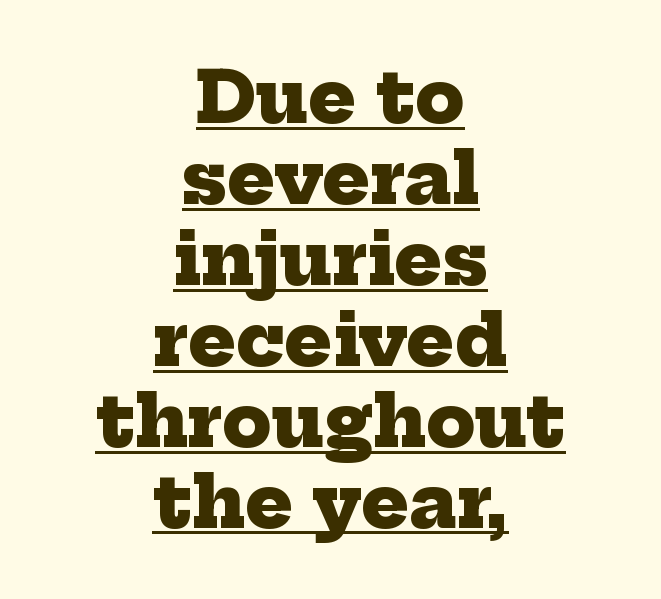
The image shows 71 px heavy serif type; set centered, tight line spacing (1.14x), normal letter spacing, underlined; low stroke contrast and a medium x-height.
